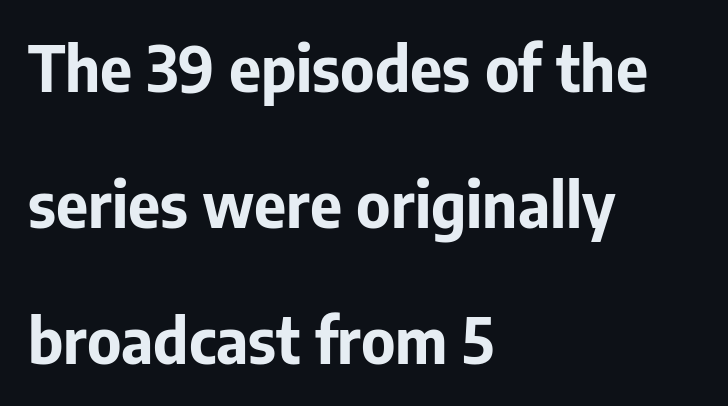
Q: Is the text bold? A: Yes.
Q: Is the text italic (slanted)? A: No, it is upright.
Q: Is the typeface a serif or a sans-serif typeface? A: Sans-serif.
Q: Is the text underlined? A: No.
Q: How is the paragraph aligned? A: Left-aligned.
Q: Is the spacing between letters normal or unusually wide? A: Normal.
Q: Is the spacing between lines tight, normal or loose? A: Loose.
Q: Width (condensed, normal, or wide)? A: Normal.
Q: Stroke contrast? A: Low.
Q: x-height? A: Medium.
Q: Monospaced? A: No.
